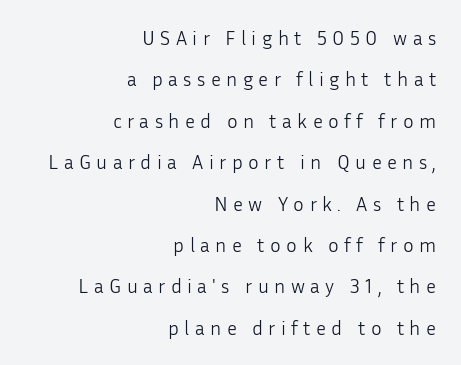
Q: Is the text bold? A: No.
Q: Is the text italic (slanted)? A: No, it is upright.
Q: Is the text underlined? A: No.
Q: How is the paragraph aligned? A: Right-aligned.
Q: Is the spacing between letters normal or unusually wide? A: Unusually wide.
Q: Is the spacing between lines tight, normal or loose? A: Loose.
